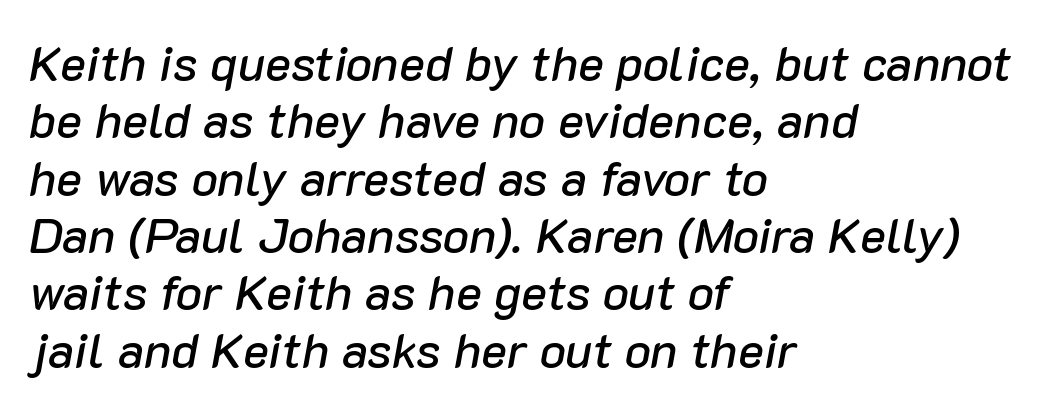
{"italic": "yes", "lean": "right", "slant_degrees": 10, "width": "normal", "stroke_contrast": "low", "x_height": "medium", "monospaced": "no", "underline": "no", "align": "left", "line_spacing_ratio": 1.17, "letter_spacing": "normal", "letter_spacing_em": 0.0, "glyph_px": 49}
